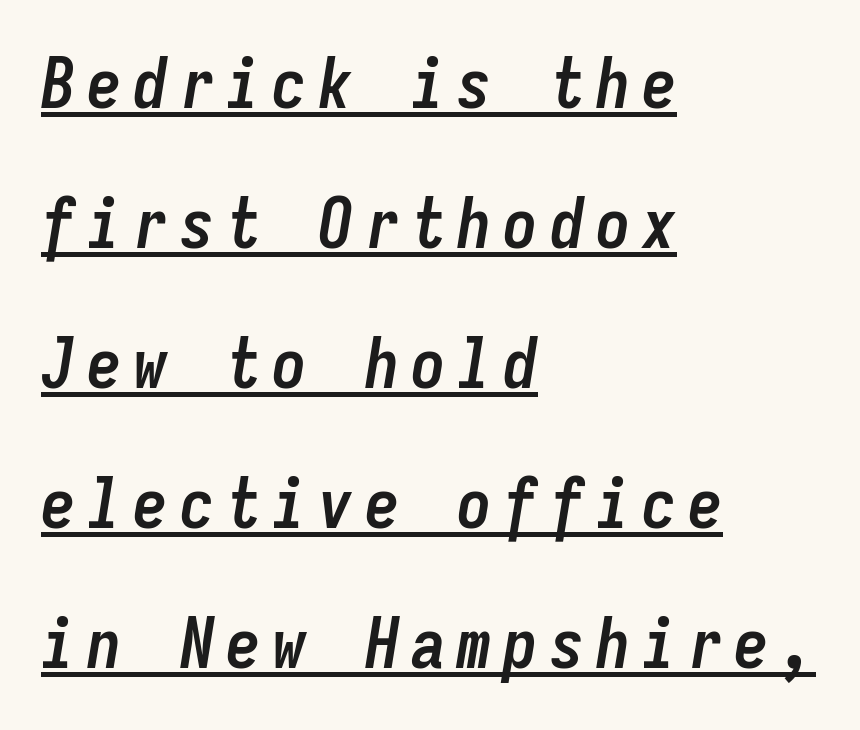
The image shows 69 px semibold, condensed type, italic (leaning right), monospaced; set left-aligned, loose line spacing (2.03x), underlined; low stroke contrast and a medium x-height.
